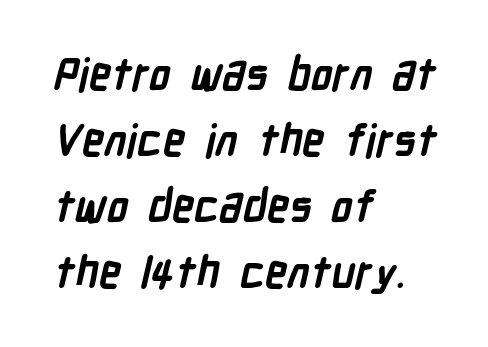
The image shows 44 px semibold, condensed sans-serif type; set left-aligned, normal line spacing (1.5x), normal letter spacing, not underlined; low stroke contrast and a medium x-height.
